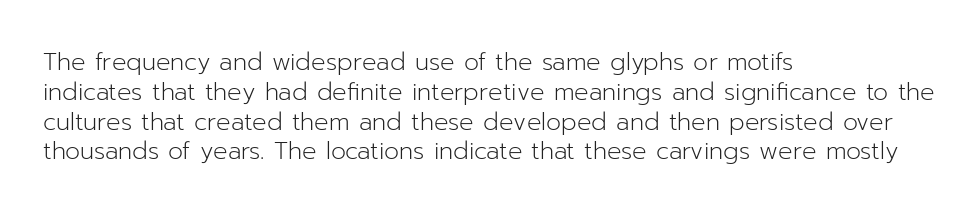
The image shows 24 px text type, upright; set left-aligned, line spacing 1.24x, normal letter spacing, not underlined.
